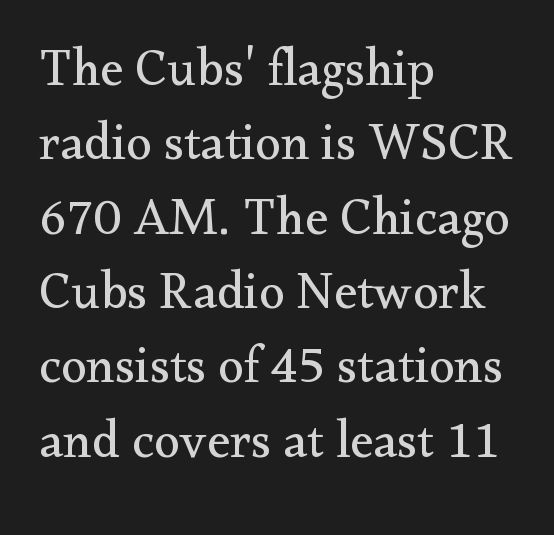
{"serif": "yes", "italic": "no", "bold": "no", "weight": "regular", "width": "normal", "stroke_contrast": "medium", "x_height": "small", "monospaced": "no", "underline": "no", "align": "left", "line_spacing": "normal", "line_spacing_ratio": 1.43, "letter_spacing": "normal", "letter_spacing_em": 0.0, "glyph_px": 52}
